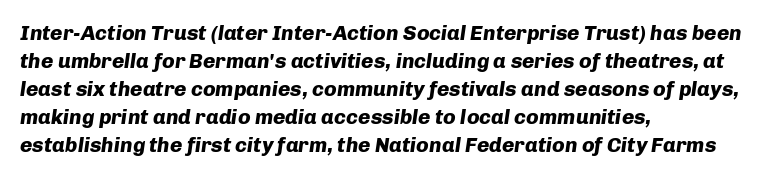
Q: Is the text bold? A: Yes.
Q: Is the text italic (slanted)? A: Yes, it leans right by about 8 degrees.
Q: Is the text underlined? A: No.
Q: How is the paragraph aligned? A: Left-aligned.
Q: Is the spacing between letters normal or unusually wide? A: Normal.
Q: Is the spacing between lines tight, normal or loose? A: Normal.
